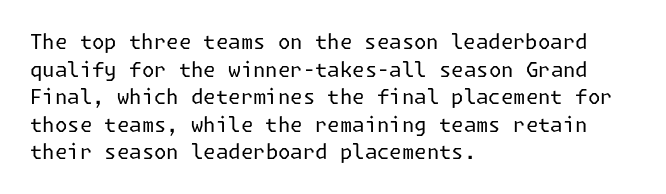
This rendering leaves character spacing at its baseline value. These lines stack with their left ends in a neat column. Reading down the column, the eye jumps a familiar distance to each next line. Stroke mass is kept to a normal reading level or below. Unlike italic type, these characters show no tilt at all. No word sits above an underline.
